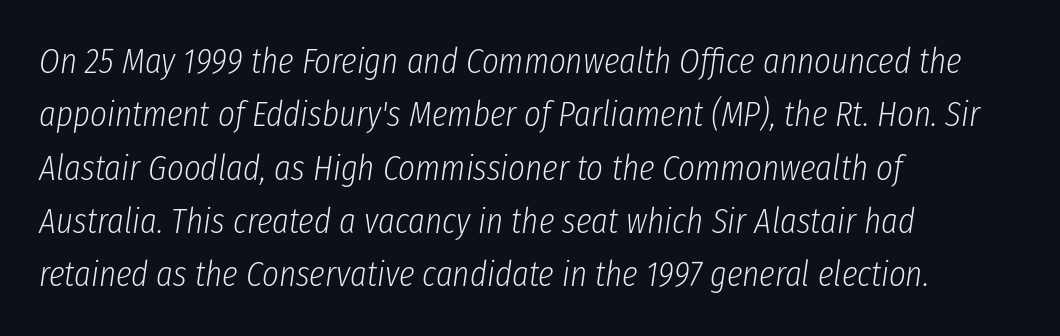
The image shows 36 px light, condensed type, italic (leaning right); set left-aligned, normal line spacing (1.48x), normal letter spacing, not underlined; low stroke contrast and a medium x-height.
